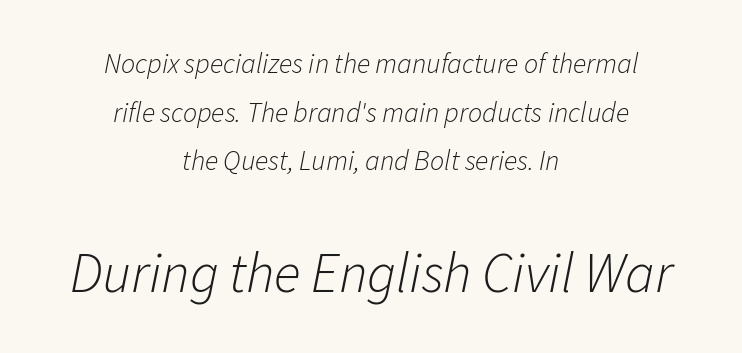
{"italic": "yes", "lean": "right", "slant_degrees": 11, "bold": "no", "weight": "light", "width": "normal", "stroke_contrast": "low", "x_height": "medium", "monospaced": "no", "underline": "no", "align": "center", "line_spacing_ratio": 1.74, "letter_spacing": "normal", "letter_spacing_em": 0.0, "larger_block": "second", "size_ratio": 2.0, "glyph_px": 56}
